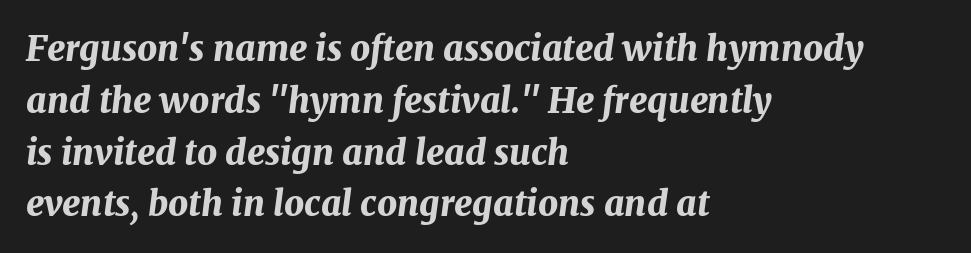
{"italic": "yes", "lean": "right", "slant_degrees": 7, "bold": "yes", "weight": "bold", "width": "normal", "stroke_contrast": "medium", "x_height": "medium", "monospaced": "no", "underline": "no", "align": "left", "line_spacing": "normal", "line_spacing_ratio": 1.48, "letter_spacing": "normal", "letter_spacing_em": 0.0, "glyph_px": 35}
